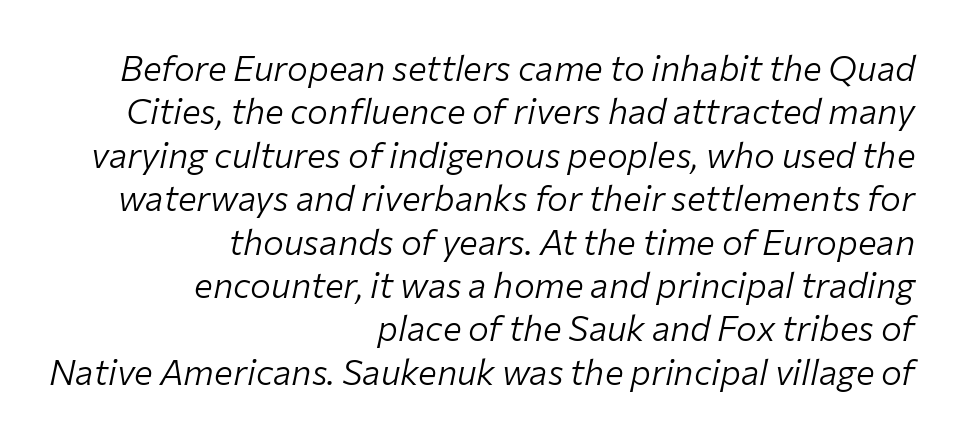
The image shows 35 px light type, italic (leaning right); set right-aligned, line spacing 1.24x, normal letter spacing, not underlined; low stroke contrast and a medium x-height.
